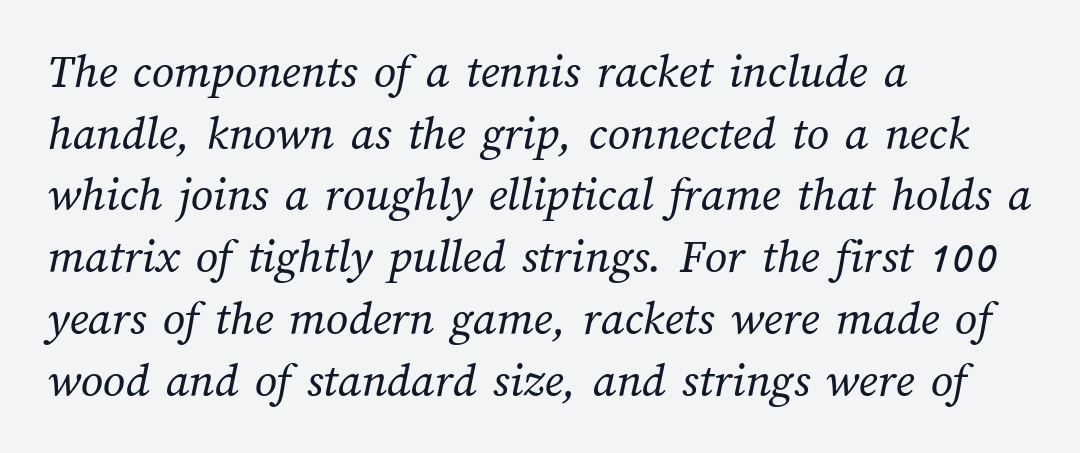
{"bold": "no", "weight": "regular", "width": "normal", "stroke_contrast": "medium", "x_height": "medium", "monospaced": "no", "underline": "no", "align": "left", "line_spacing": "normal", "line_spacing_ratio": 1.26, "letter_spacing": "normal", "letter_spacing_em": 0.0, "glyph_px": 49}
